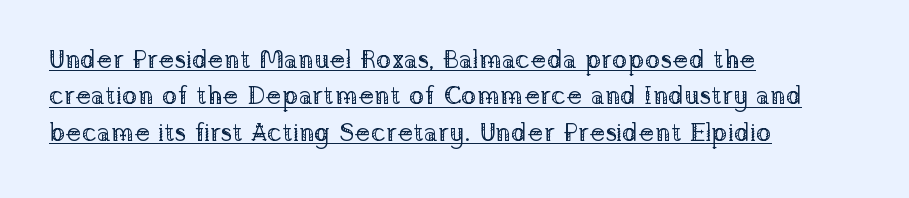
The image shows 26 px text type, upright; set left-aligned, normal line spacing (1.4x), normal letter spacing, underlined.
